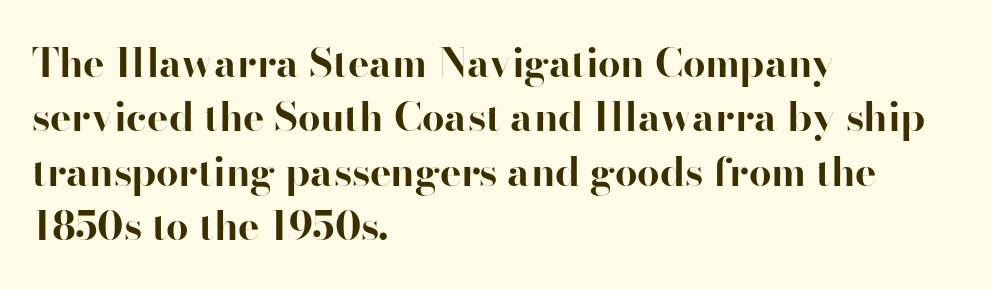
The image shows 40 px bold serif type, upright; set left-aligned, normal line spacing (1.36x), normal letter spacing, not underlined; high stroke contrast and a small x-height.
